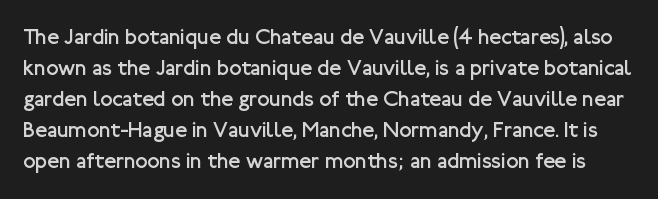
Tracking value appears to be zero — textbook default spacing. The typesetting does not lean heavy: it is not bold. Descenders are the only things crossing below the line. Successive baselines arrive at the customary interval. No italicization has been applied; the sample stays upright.
